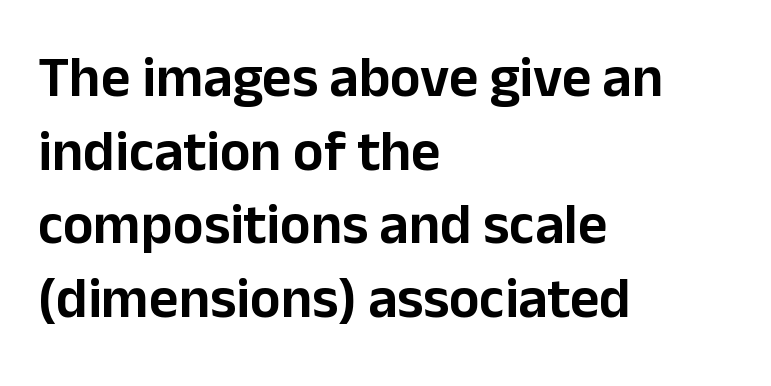
Q: Is the text italic (slanted)? A: No, it is upright.
Q: Is the typeface a serif or a sans-serif typeface? A: Sans-serif.
Q: Is the text underlined? A: No.
Q: How is the paragraph aligned? A: Left-aligned.
Q: Is the spacing between letters normal or unusually wide? A: Normal.
Q: Is the spacing between lines tight, normal or loose? A: Normal.
Q: Width (condensed, normal, or wide)? A: Normal.
Q: Stroke contrast? A: Low.
Q: x-height? A: Medium.
Q: Monospaced? A: No.
